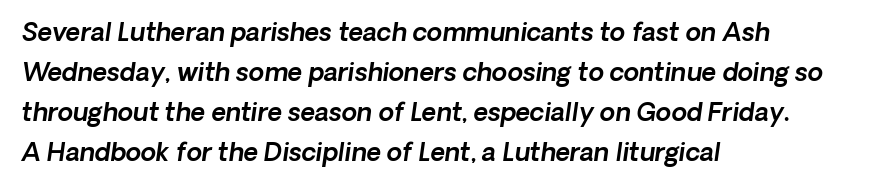
The image shows 25 px text type; set left-aligned, normal line spacing (1.6x), normal letter spacing, not underlined.
